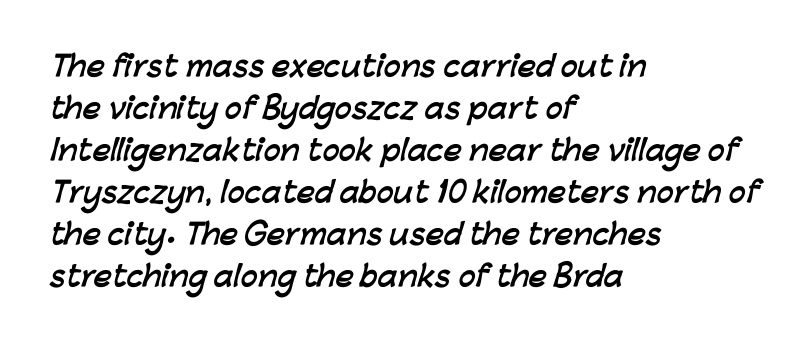
{"serif": "no", "bold": "yes", "weight": "semibold", "width": "normal", "stroke_contrast": "low", "x_height": "medium", "monospaced": "no", "underline": "no", "align": "left", "line_spacing": "normal", "line_spacing_ratio": 1.5, "letter_spacing": "normal", "letter_spacing_em": 0.0, "glyph_px": 28}
